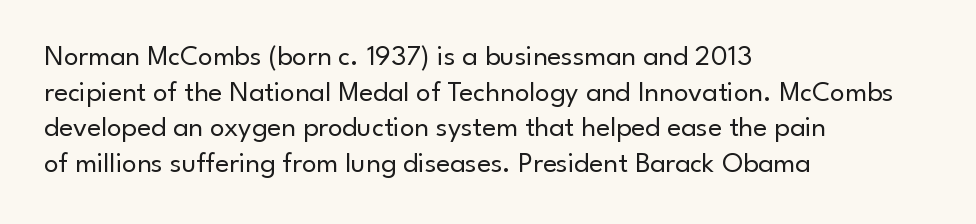
The image shows 29 px regular-weight sans-serif type, upright; set left-aligned, line spacing 1.23x, normal letter spacing, not underlined; low stroke contrast and a small x-height.
